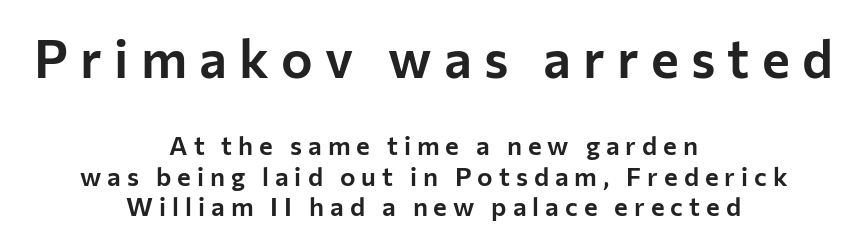
Both edges are ragged and mirror each other, which tells us the setting is centered. Each letter's strokes conclude bluntly, with no projecting serifs. If you drew a line through each stem, it would be perfectly vertical. The face used here is proportionally spaced, like ordinary book or web type.
